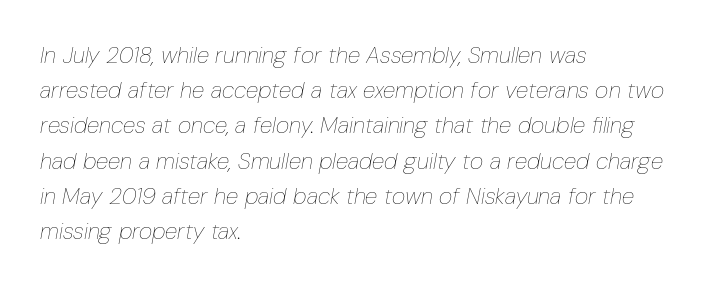
Counters stay open thanks to moderate or lighter strokes. This rendering uses left alignment, leaving the right contour irregular. Spacing between characters is what you'd get straight out of the box. Reading down the column, the eye jumps a familiar distance to each next line.
